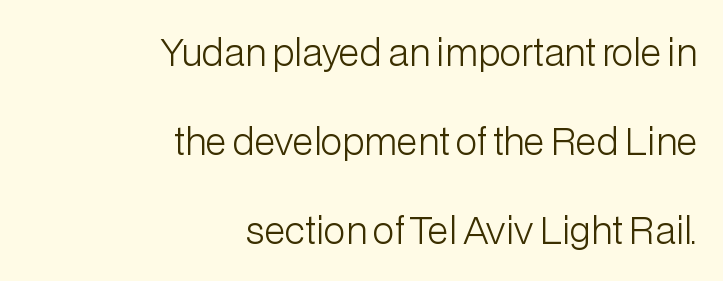
{"serif": "no", "italic": "no", "bold": "no", "weight": "light", "width": "normal", "stroke_contrast": "low", "x_height": "medium", "monospaced": "no", "underline": "no", "align": "right", "line_spacing": "loose", "line_spacing_ratio": 2.47, "letter_spacing": "normal", "letter_spacing_em": 0.0, "glyph_px": 36}
